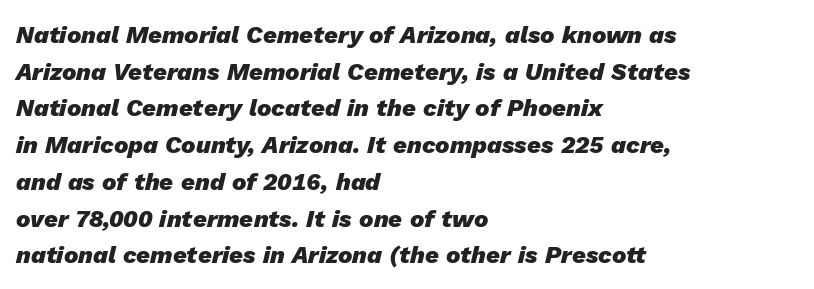
The specimen omits any rule beneath the text block's lines. Here the glyphs are tracked normally, forming tight word shapes. A typesetter would call this leading conventional body-copy spacing. The font is running at its bold setting. The lines are quadded left.
